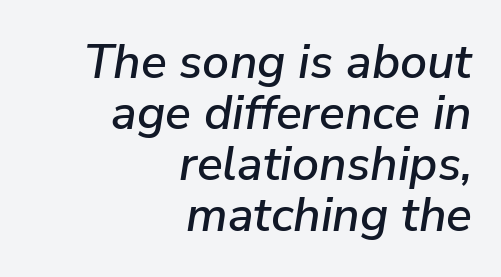
Letter spacing: default. Descender tails drop into unmarked territory. You could not count columns in this text — the font is proportionally spaced. Is the block centered? No — it sits flush against the right margin. Italic? Definitely — the glyphs are oblique.
